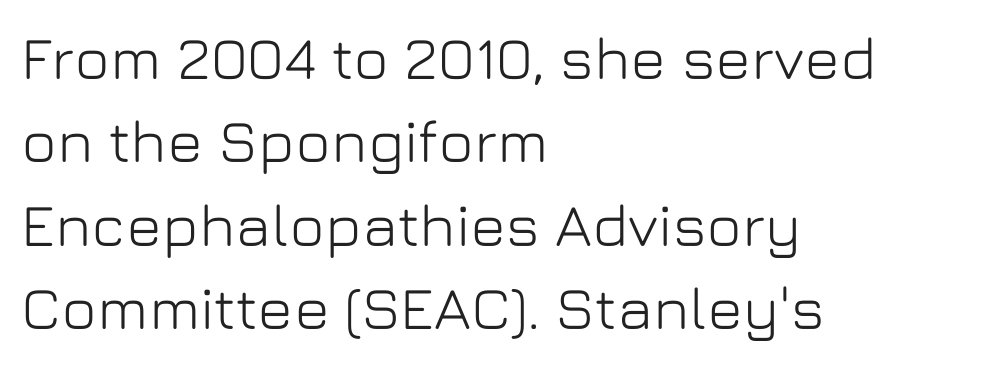
The image shows 60 px sans-serif type, upright; set left-aligned, normal line spacing (1.39x), normal letter spacing, not underlined; low stroke contrast and a medium x-height.
